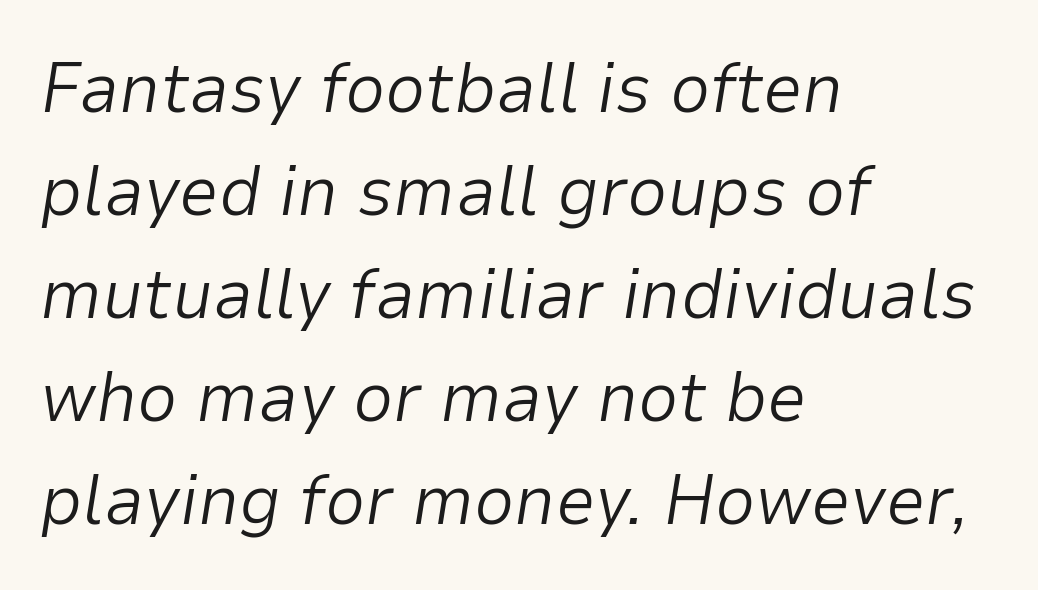
The image shows 71 px light type, italic (leaning right); set left-aligned, normal line spacing (1.45x), normal letter spacing, not underlined; low stroke contrast and a medium x-height.
